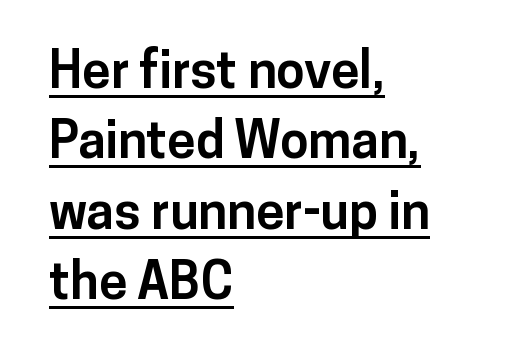
Each line of the rendering has a horizontal stroke beneath the glyphs. A classic flush-left, rag-right setting is used for this passage. Quick note: not italic, upright. The font is running at its bold setting. Note the varied advance widths — an 'i' is clearly narrower than an 'm'.
